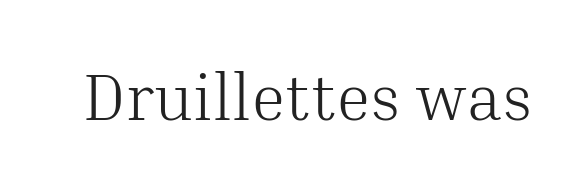
{"serif": "yes", "italic": "no", "bold": "no", "weight": "light", "width": "normal", "stroke_contrast": "medium", "x_height": "medium", "monospaced": "no", "underline": "no", "letter_spacing": "normal", "letter_spacing_em": 0.0, "glyph_px": 66}
